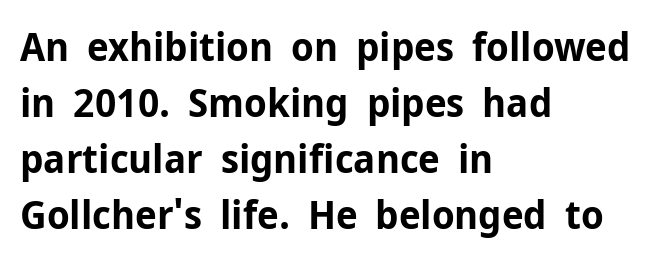
{"serif": "no", "italic": "no", "bold": "yes", "weight": "bold", "width": "normal", "stroke_contrast": "low", "x_height": "medium", "monospaced": "no", "underline": "no", "align": "left", "line_spacing": "normal", "line_spacing_ratio": 1.4, "letter_spacing": "normal", "letter_spacing_em": 0.0, "glyph_px": 40}
